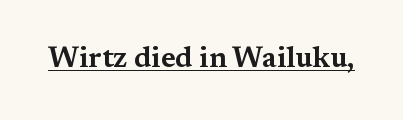
The image shows 29 px wide serif type, upright; set normal letter spacing, underlined; medium stroke contrast and a medium x-height.
